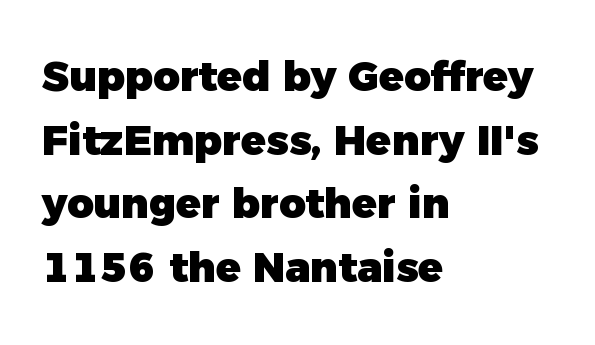
Q: Is the text bold? A: Yes.
Q: Is the typeface a serif or a sans-serif typeface? A: Sans-serif.
Q: Is the text underlined? A: No.
Q: How is the paragraph aligned? A: Left-aligned.
Q: Is the spacing between letters normal or unusually wide? A: Normal.
Q: Is the spacing between lines tight, normal or loose? A: Normal.
Q: Width (condensed, normal, or wide)? A: Normal.
Q: x-height? A: Medium.
Q: Monospaced? A: No.
